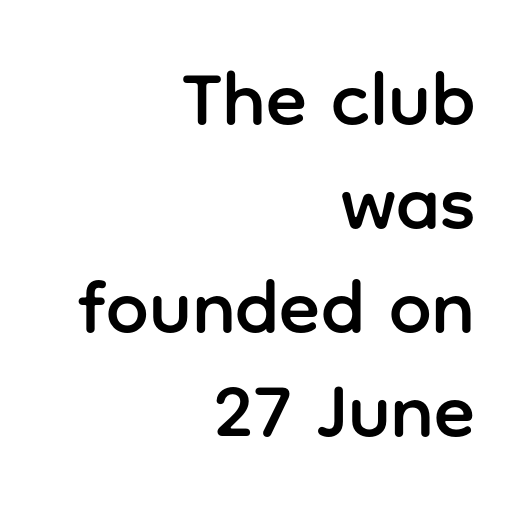
{"serif": "no", "italic": "no", "width": "normal", "stroke_contrast": "low", "x_height": "medium", "monospaced": "no", "underline": "no", "align": "right", "line_spacing": "normal", "line_spacing_ratio": 1.37, "letter_spacing": "normal", "letter_spacing_em": 0.0, "glyph_px": 76}
